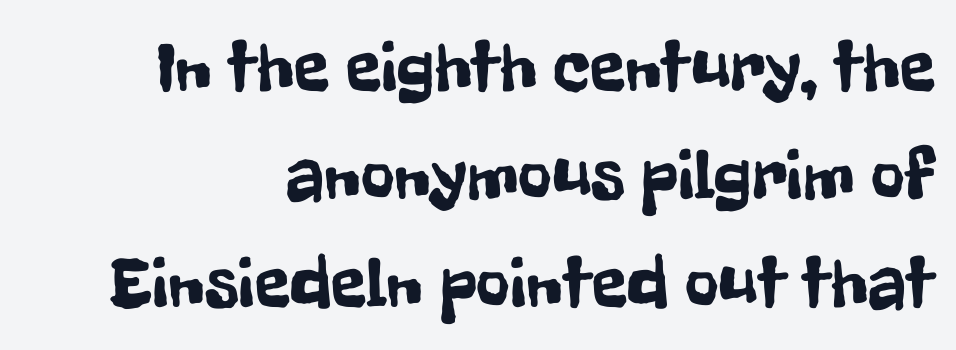
The image shows 73 px condensed sans-serif type, upright; set right-aligned, normal line spacing (1.48x), normal letter spacing, not underlined; low stroke contrast and a medium x-height.
